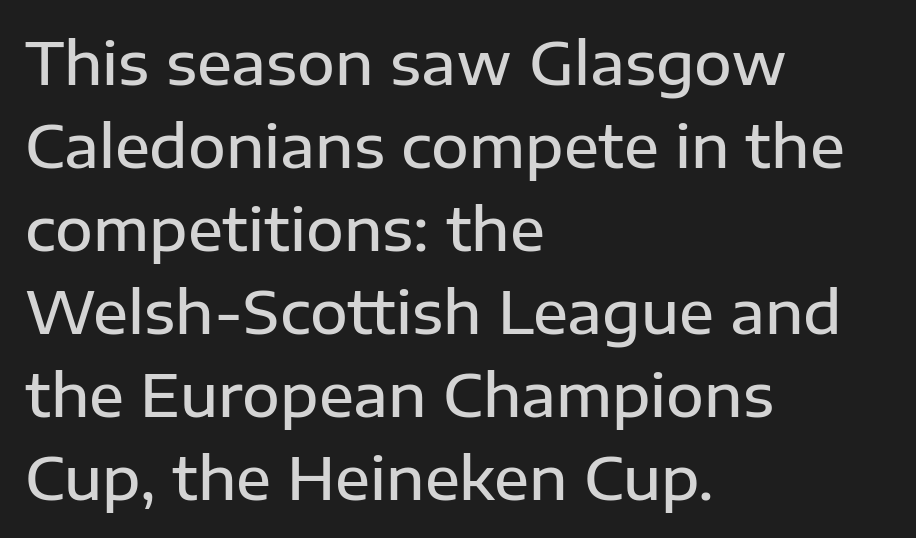
Q: Is the text bold? A: Semi-bold.
Q: Is the text italic (slanted)? A: No, it is upright.
Q: Is the typeface a serif or a sans-serif typeface? A: Sans-serif.
Q: Is the text underlined? A: No.
Q: How is the paragraph aligned? A: Left-aligned.
Q: Is the spacing between letters normal or unusually wide? A: Normal.
Q: Is the spacing between lines tight, normal or loose? A: Normal.
Q: Width (condensed, normal, or wide)? A: Normal.
Q: Stroke contrast? A: Low.
Q: x-height? A: Medium.
Q: Monospaced? A: No.
